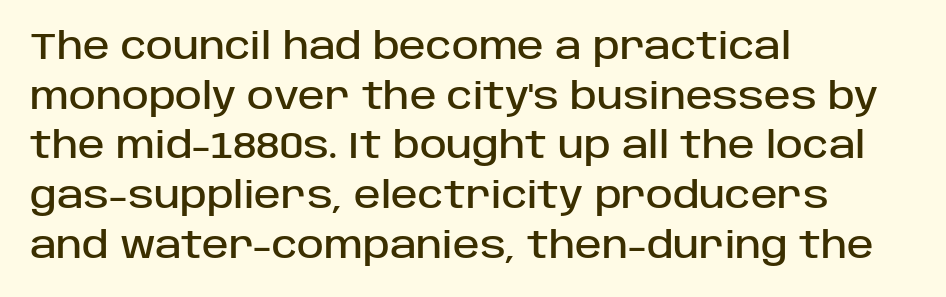
Q: Is the text italic (slanted)? A: No, it is upright.
Q: Is the typeface a serif or a sans-serif typeface? A: Sans-serif.
Q: Is the text underlined? A: No.
Q: How is the paragraph aligned? A: Left-aligned.
Q: Is the spacing between letters normal or unusually wide? A: Normal.
Q: Is the spacing between lines tight, normal or loose? A: Normal.
Q: Width (condensed, normal, or wide)? A: Normal.
Q: Stroke contrast? A: Low.
Q: x-height? A: Large.
Q: Monospaced? A: No.
